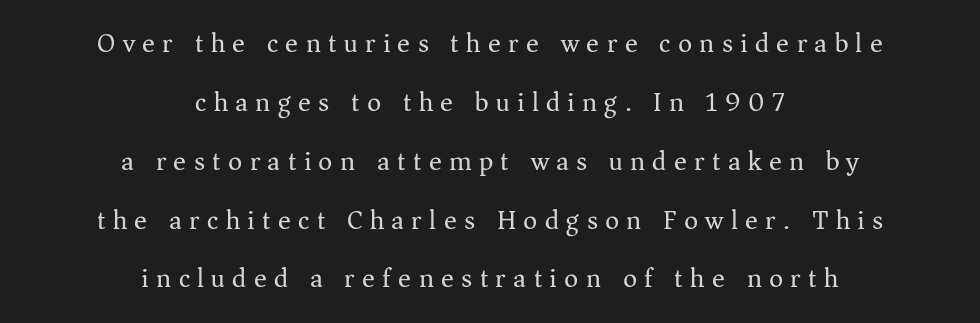
The image shows 27 px text type, upright; set centered, loose line spacing (2.18x), unusually wide letter spacing (+0.27 em), not underlined.
